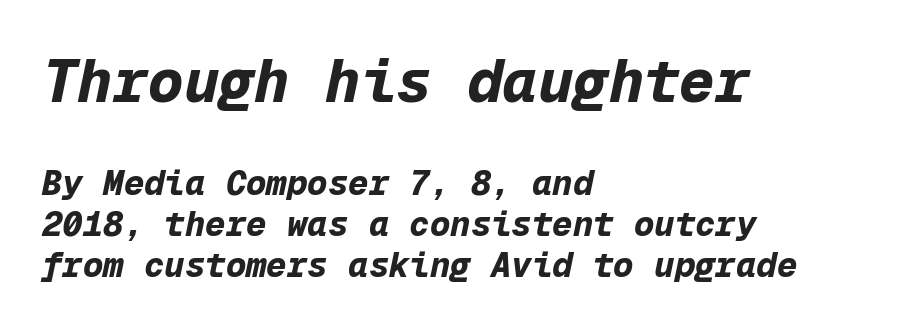
The image shows 59 px bold type, italic (leaning right), monospaced; set left-aligned, line spacing 1.2x, normal letter spacing, not underlined; the first (top) block is 1.74x larger; low stroke contrast and a medium x-height.
